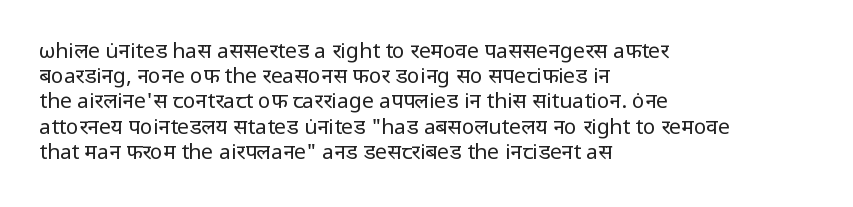
The image shows 21 px text type, upright; set left-aligned, line spacing 1.2x, normal letter spacing, not underlined.
